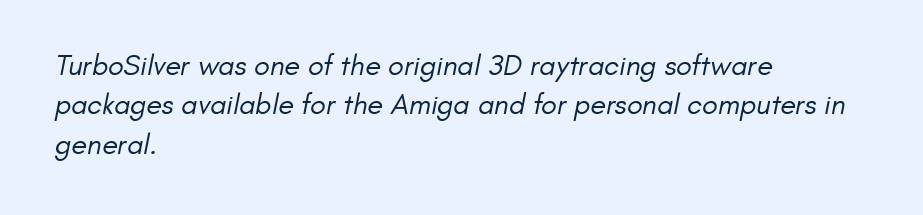
Q: Is the text bold? A: No.
Q: Is the typeface a serif or a sans-serif typeface? A: Sans-serif.
Q: Is the text underlined? A: No.
Q: How is the paragraph aligned? A: Left-aligned.
Q: Is the spacing between letters normal or unusually wide? A: Normal.
Q: Is the spacing between lines tight, normal or loose? A: Normal.
Q: Width (condensed, normal, or wide)? A: Normal.
Q: Stroke contrast? A: Low.
Q: x-height? A: Small.
Q: Monospaced? A: No.
